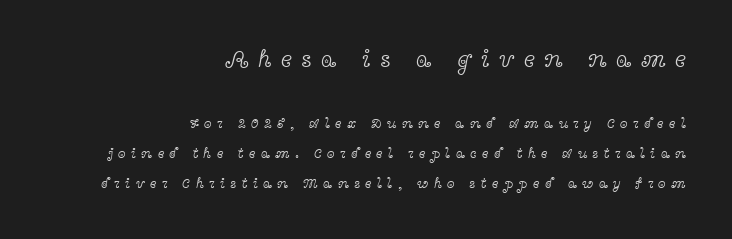
Q: Is the text bold? A: No.
Q: Is the text italic (slanted)? A: No, it is upright.
Q: Is the text underlined? A: No.
Q: How is the paragraph aligned? A: Right-aligned.
Q: Is the spacing between letters normal or unusually wide? A: Unusually wide.
Q: Is the spacing between lines tight, normal or loose? A: Loose.
Q: Which block of text is set in a larger size, the first (top) or the second (bottom)? A: The first (top) one.
